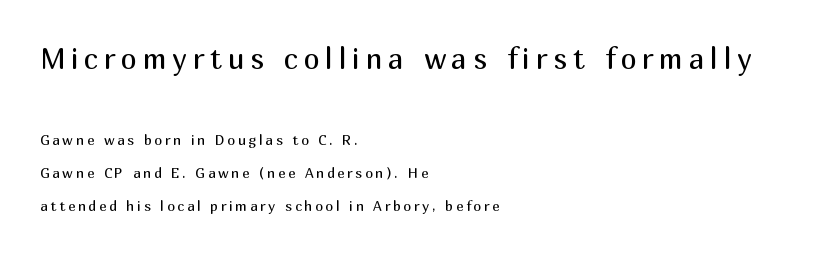
{"serif": "no", "italic": "no", "bold": "no", "weight": "regular", "width": "normal", "stroke_contrast": "medium", "x_height": "medium", "monospaced": "no", "underline": "no", "align": "left", "line_spacing": "loose", "line_spacing_ratio": 2.34, "larger_block": "first", "size_ratio": 2.07, "glyph_px": 29}
